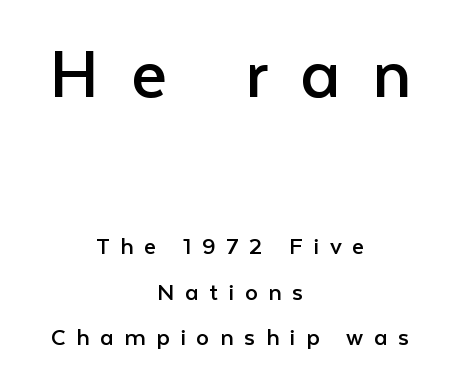
The image shows 77 px regular-weight sans-serif type, upright; set centered, line spacing 1.75x, unusually wide letter spacing (+0.41 em), not underlined; the first (top) block is 2.96x larger; low stroke contrast and a medium x-height.
